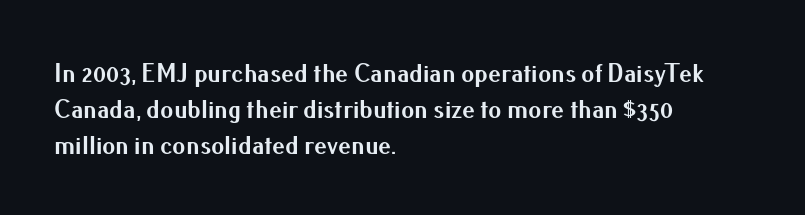
Weight: bold. Inter-character spacing is left at the font's built-in metrics. Check the space under the baseline: it is left empty. These lines sit exactly where default settings would place them. Compared with a centered layout, this one pins lines to the left instead.
